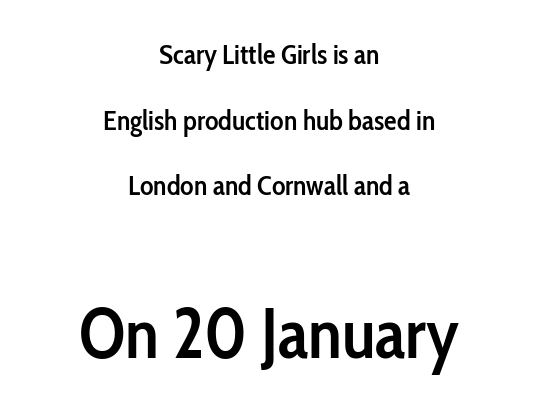
Q: Is the text bold? A: Semi-bold.
Q: Is the text italic (slanted)? A: No, it is upright.
Q: Is the typeface a serif or a sans-serif typeface? A: Sans-serif.
Q: Is the text underlined? A: No.
Q: How is the paragraph aligned? A: Centered.
Q: Is the spacing between letters normal or unusually wide? A: Normal.
Q: Is the spacing between lines tight, normal or loose? A: Loose.
Q: Which block of text is set in a larger size, the first (top) or the second (bottom)? A: The second (bottom) one.
Q: Width (condensed, normal, or wide)? A: Condensed.
Q: Stroke contrast? A: Low.
Q: x-height? A: Medium.
Q: Monospaced? A: No.
